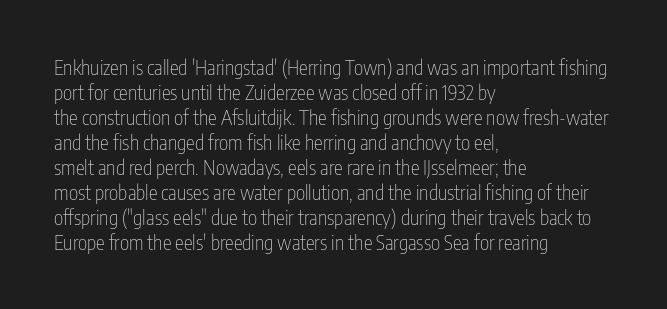
{"italic": "no", "bold": "no", "underline": "no", "align": "left", "line_spacing": "normal", "line_spacing_ratio": 1.25, "letter_spacing": "normal", "letter_spacing_em": 0.0, "glyph_px": 20}
